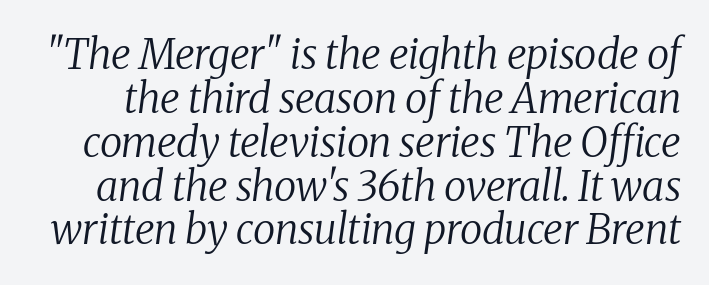
Q: Is the text bold? A: No.
Q: Is the text italic (slanted)? A: Yes, it leans right by about 8 degrees.
Q: Is the typeface a serif or a sans-serif typeface? A: Serif.
Q: Is the text underlined? A: No.
Q: Is the spacing between letters normal or unusually wide? A: Normal.
Q: Is the spacing between lines tight, normal or loose? A: Tight.
Q: Width (condensed, normal, or wide)? A: Normal.
Q: Stroke contrast? A: Medium.
Q: x-height? A: Medium.
Q: Monospaced? A: No.
